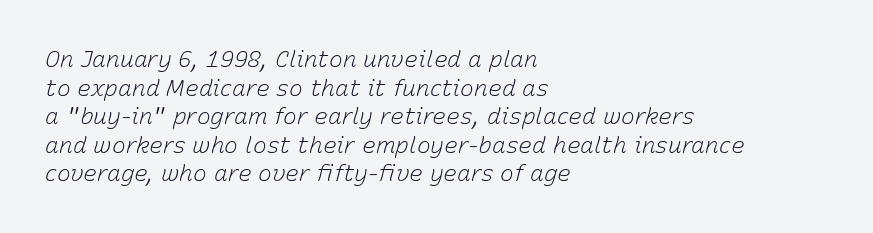
The image shows 23 px text type, italic (leaning right); set left-aligned, line spacing 1.24x, normal letter spacing, not underlined.
